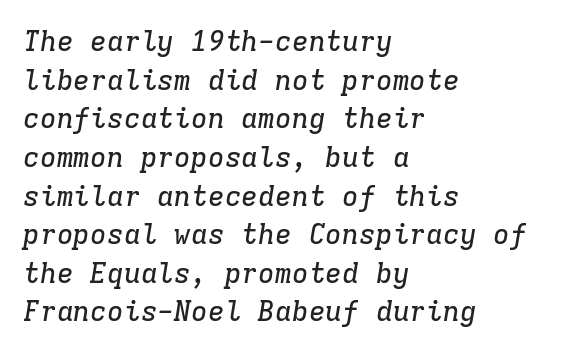
This sample has the even, mechanical cadence of fixed-width lettering. Teacher's note: observe the even left margin — that is flush-left alignment. Inter-character spacing is left at the font's built-in metrics. The baseline area is clear. If you measured baseline to baseline, you'd find a middling distance.
